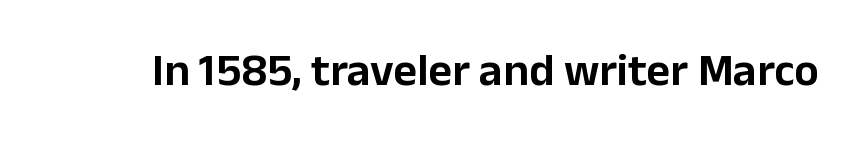
Nope, not italic — everything's standing straight. There is no visible air inserted between adjacent glyphs. A typesetter would label this face a sans. This rendering features lettering with no underline.
